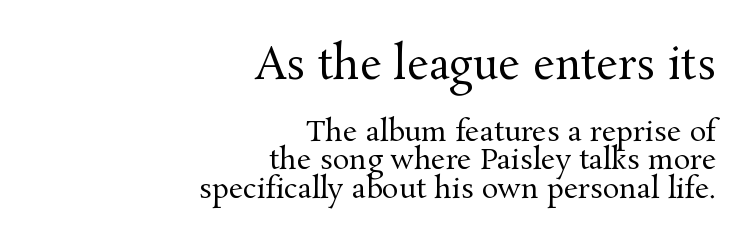
Q: Is the text bold? A: No.
Q: Is the text italic (slanted)? A: No, it is upright.
Q: Is the typeface a serif or a sans-serif typeface? A: Serif.
Q: Is the text underlined? A: No.
Q: How is the paragraph aligned? A: Right-aligned.
Q: Is the spacing between letters normal or unusually wide? A: Normal.
Q: Is the spacing between lines tight, normal or loose? A: Tight.
Q: Which block of text is set in a larger size, the first (top) or the second (bottom)? A: The first (top) one.
Q: Width (condensed, normal, or wide)? A: Normal.
Q: Stroke contrast? A: Medium.
Q: x-height? A: Medium.
Q: Monospaced? A: No.
